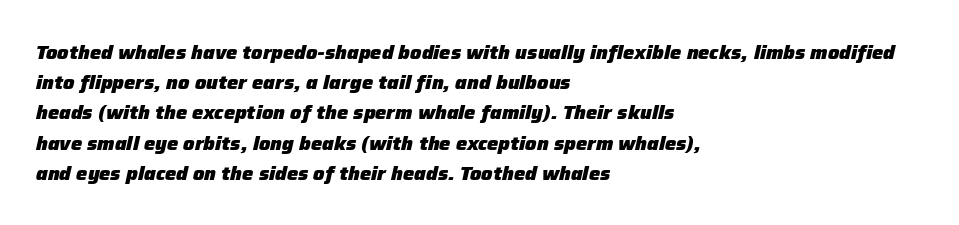
The image shows 20 px bold type, italic (leaning right); set left-aligned, normal line spacing (1.51x), normal letter spacing, not underlined.
